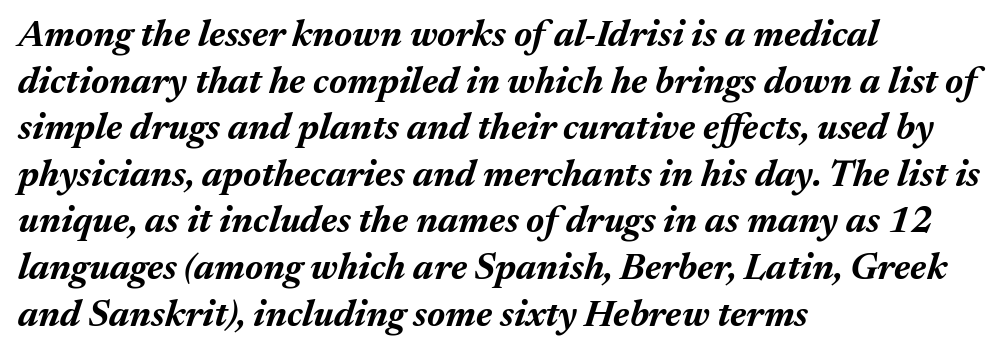
The image shows 37 px bold type, italic (leaning right); set left-aligned, normal line spacing (1.26x), normal letter spacing, not underlined; medium stroke contrast and a medium x-height.
